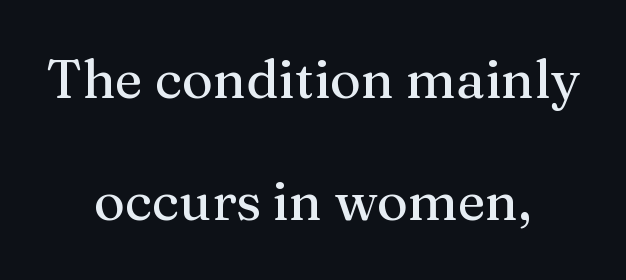
The image shows 53 px serif type, upright; set centered, loose line spacing (2.3x), normal letter spacing, not underlined; medium stroke contrast and a medium x-height.
